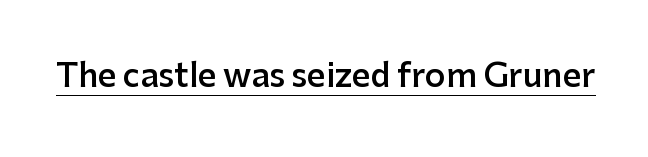
Q: Is the text bold? A: Semi-bold.
Q: Is the text italic (slanted)? A: No, it is upright.
Q: Is the typeface a serif or a sans-serif typeface? A: Sans-serif.
Q: Is the text underlined? A: Yes.
Q: Is the spacing between letters normal or unusually wide? A: Normal.
Q: Width (condensed, normal, or wide)? A: Normal.
Q: Stroke contrast? A: Low.
Q: x-height? A: Medium.
Q: Monospaced? A: No.
